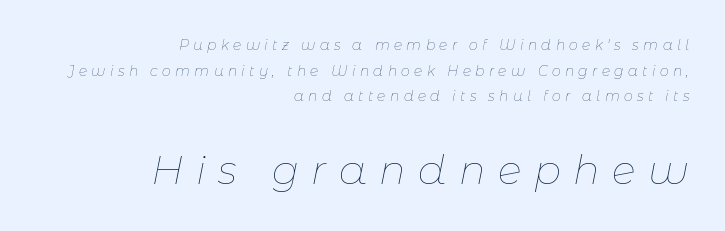
Stroke mass is kept to a normal reading level or below. The rendering anchors every line to the right-hand side. The face used here is proportionally spaced, like ordinary book or web type. Unmarked baselines from the first word to the last. What stands out about the letter spacing? Its width — letters are far apart.
